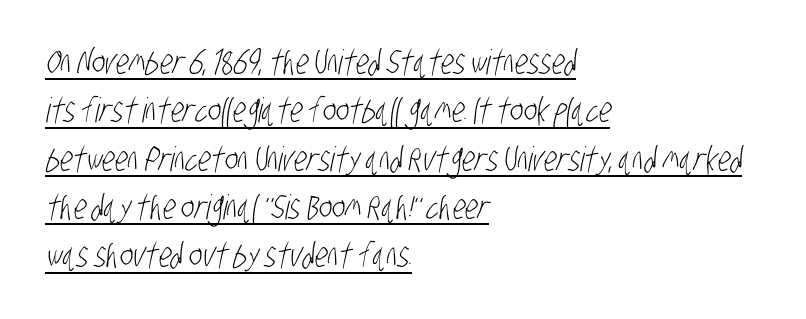
Q: Is the text bold? A: No.
Q: Is the typeface a serif or a sans-serif typeface? A: Sans-serif.
Q: Is the text underlined? A: Yes.
Q: How is the paragraph aligned? A: Left-aligned.
Q: Is the spacing between letters normal or unusually wide? A: Normal.
Q: Is the spacing between lines tight, normal or loose? A: Normal.
Q: Width (condensed, normal, or wide)? A: Condensed.
Q: Stroke contrast? A: Low.
Q: x-height? A: Large.
Q: Monospaced? A: No.
